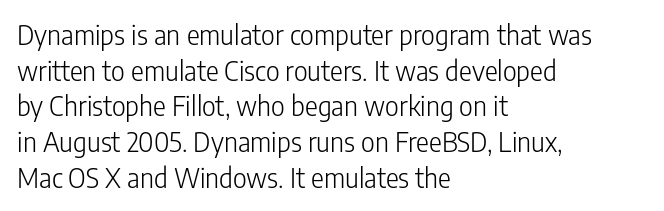
Q: Is the text bold? A: No.
Q: Is the text italic (slanted)? A: No, it is upright.
Q: Is the text underlined? A: No.
Q: How is the paragraph aligned? A: Left-aligned.
Q: Is the spacing between letters normal or unusually wide? A: Normal.
Q: Is the spacing between lines tight, normal or loose? A: Normal.
